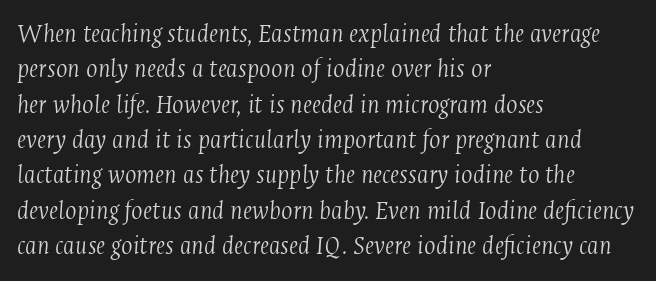
{"italic": "yes", "lean": "right", "slant_degrees": 4, "bold": "no", "underline": "no", "align": "left", "line_spacing": "normal", "line_spacing_ratio": 1.31, "letter_spacing": "normal", "letter_spacing_em": 0.0, "glyph_px": 27}
